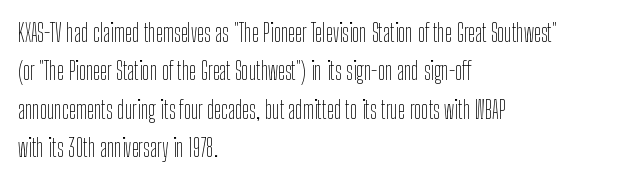
{"italic": "no", "bold": "no", "underline": "no", "align": "left", "line_spacing": "normal", "line_spacing_ratio": 1.6, "letter_spacing": "normal", "letter_spacing_em": 0.0, "glyph_px": 24}
